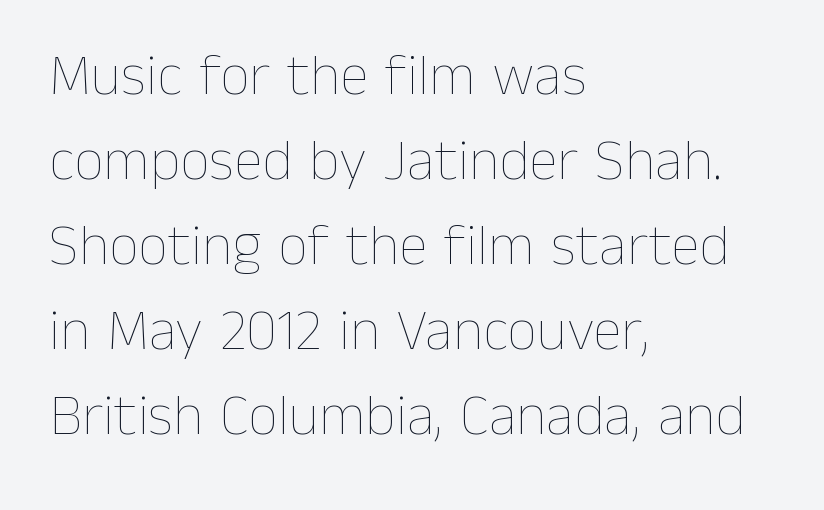
The image shows 59 px thin type, upright; set left-aligned, normal line spacing (1.44x), normal letter spacing, not underlined; low stroke contrast and a medium x-height.
